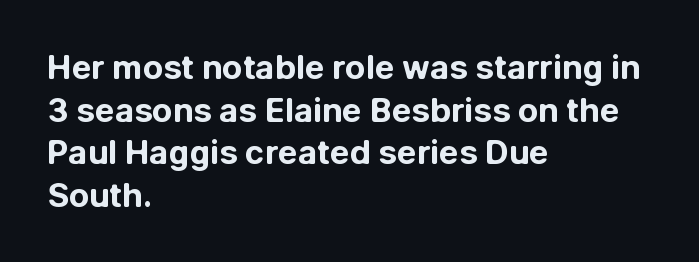
Q: Is the text bold? A: Yes.
Q: Is the text italic (slanted)? A: No, it is upright.
Q: Is the typeface a serif or a sans-serif typeface? A: Sans-serif.
Q: Is the text underlined? A: No.
Q: How is the paragraph aligned? A: Left-aligned.
Q: Is the spacing between letters normal or unusually wide? A: Normal.
Q: Is the spacing between lines tight, normal or loose? A: Normal.
Q: Width (condensed, normal, or wide)? A: Normal.
Q: Stroke contrast? A: Low.
Q: x-height? A: Medium.
Q: Monospaced? A: No.
